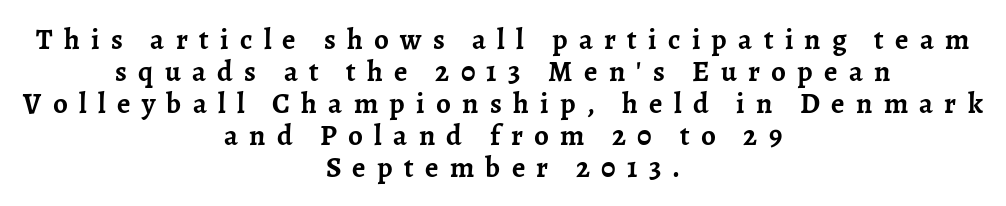
{"serif": "yes", "italic": "no", "bold": "yes", "weight": "semibold", "width": "normal", "stroke_contrast": "low", "x_height": "medium", "monospaced": "no", "underline": "no", "align": "center", "line_spacing": "tight", "line_spacing_ratio": 1.1, "letter_spacing": "wide", "letter_spacing_em": 0.39, "glyph_px": 29}
